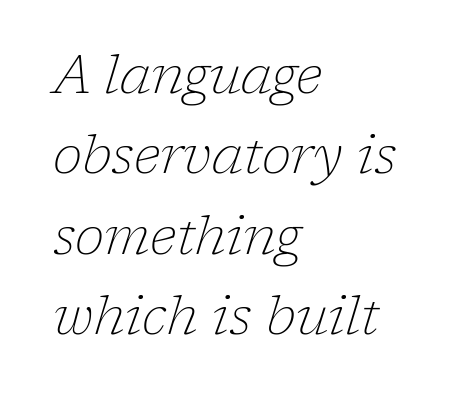
{"serif": "yes", "italic": "yes", "lean": "right", "slant_degrees": 17, "bold": "no", "weight": "thin", "width": "normal", "stroke_contrast": "low", "x_height": "medium", "monospaced": "no", "underline": "no", "align": "left", "line_spacing": "normal", "line_spacing_ratio": 1.49, "letter_spacing": "normal", "letter_spacing_em": 0.0, "glyph_px": 54}
